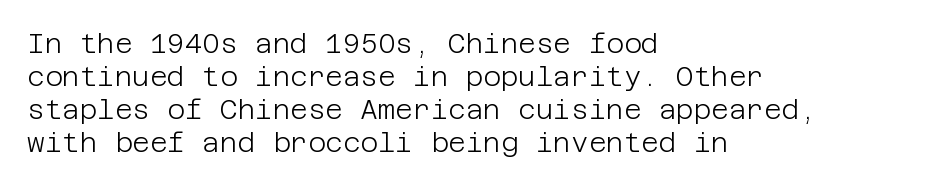
{"italic": "no", "bold": "no", "underline": "no", "align": "left", "line_spacing_ratio": 1.22, "letter_spacing": "normal", "letter_spacing_em": 0.0, "glyph_px": 27}
